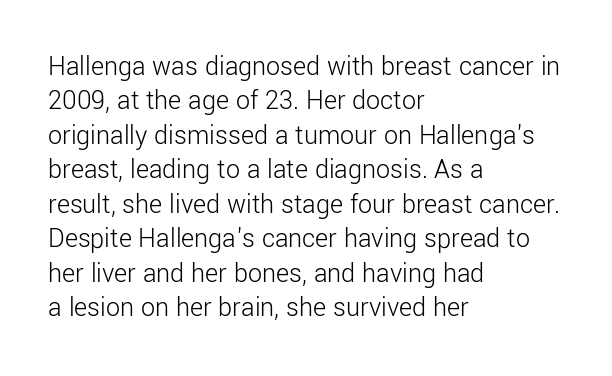
Q: Is the text bold? A: No.
Q: Is the text italic (slanted)? A: No, it is upright.
Q: Is the typeface a serif or a sans-serif typeface? A: Sans-serif.
Q: Is the text underlined? A: No.
Q: How is the paragraph aligned? A: Left-aligned.
Q: Is the spacing between letters normal or unusually wide? A: Normal.
Q: Width (condensed, normal, or wide)? A: Normal.
Q: Stroke contrast? A: Low.
Q: x-height? A: Medium.
Q: Monospaced? A: No.
